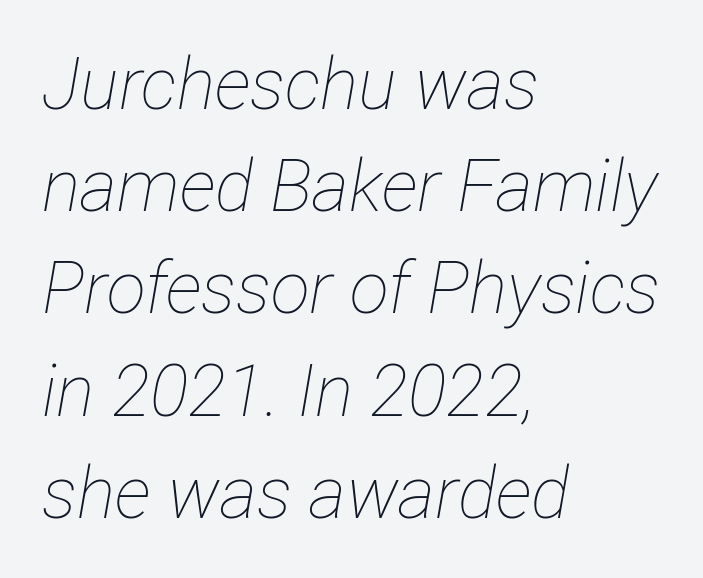
{"italic": "yes", "lean": "right", "slant_degrees": 12, "bold": "no", "weight": "thin", "width": "condensed", "stroke_contrast": "low", "x_height": "medium", "monospaced": "no", "underline": "no", "align": "left", "line_spacing": "normal", "line_spacing_ratio": 1.42, "letter_spacing": "normal", "letter_spacing_em": 0.0, "glyph_px": 72}
